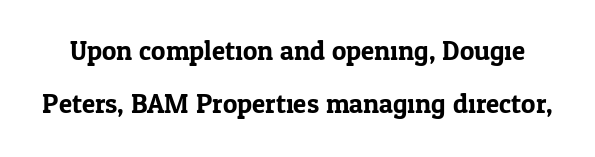
{"italic": "no", "underline": "no", "line_spacing": "loose", "line_spacing_ratio": 1.97, "letter_spacing": "normal", "letter_spacing_em": 0.0, "glyph_px": 27}
